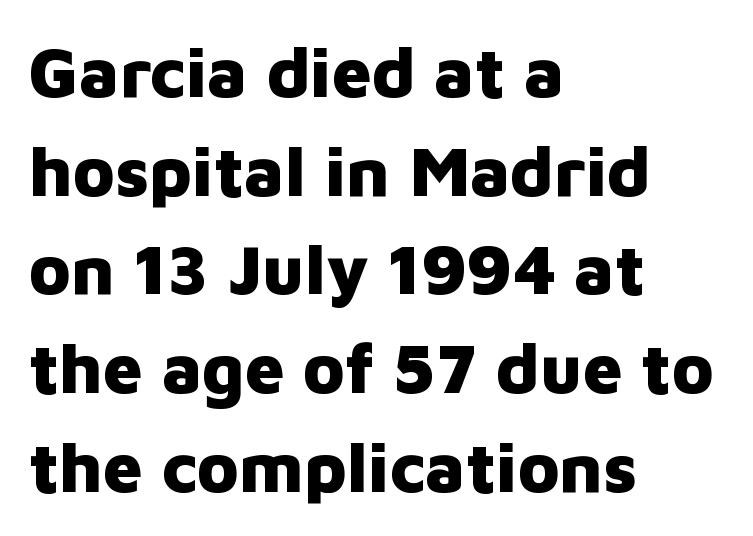
Q: Is the text bold? A: Yes.
Q: Is the text italic (slanted)? A: No, it is upright.
Q: Is the typeface a serif or a sans-serif typeface? A: Sans-serif.
Q: Is the text underlined? A: No.
Q: How is the paragraph aligned? A: Left-aligned.
Q: Is the spacing between letters normal or unusually wide? A: Normal.
Q: Is the spacing between lines tight, normal or loose? A: Normal.
Q: Width (condensed, normal, or wide)? A: Normal.
Q: Stroke contrast? A: Low.
Q: x-height? A: Medium.
Q: Monospaced? A: No.
